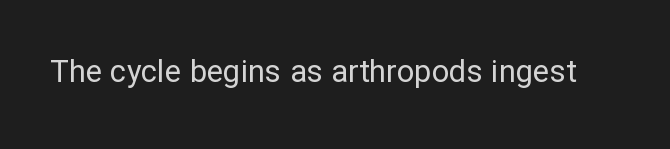
The image shows 31 px regular-weight sans-serif type, upright; set normal letter spacing, not underlined; low stroke contrast and a medium x-height.
